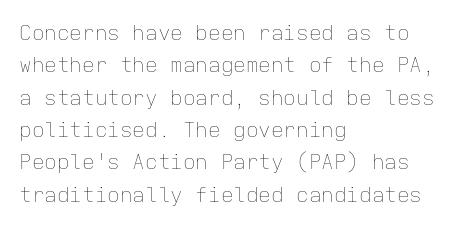
Words float on clear page, feet unadorned. Letters have the restrained weight of plain body copy at most. Horizontal alignment here is leftward, the default for most running prose. Whoever set this chose a conventional vertical rhythm. This sample uses an upright cut, with every glyph sitting square on the baseline.
